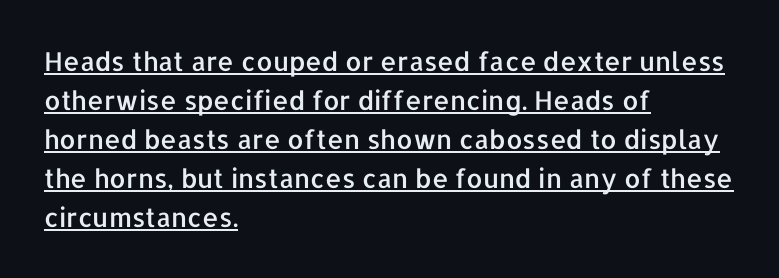
Visually the block forms a straight wall on the left and a jagged coastline on the right. Leading: standard. Is the letter spacing exaggerated? No — it looks like the ordinary default. These lines were composed using upright roman letters.
